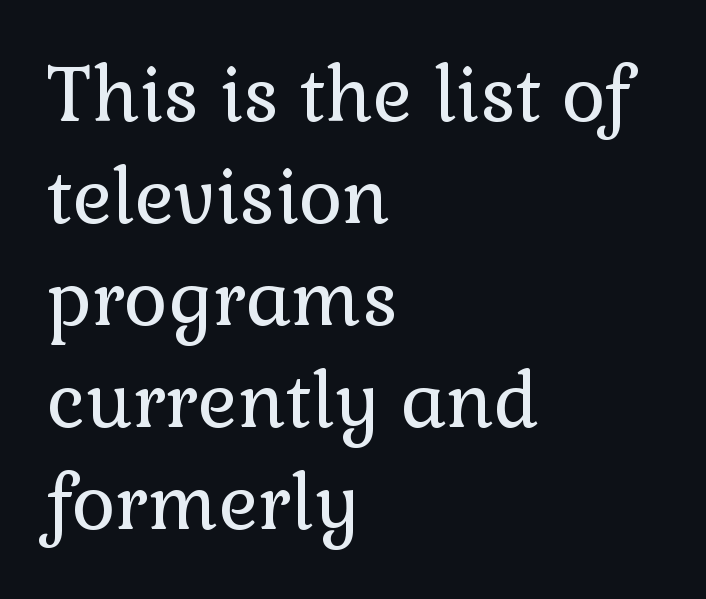
Bare-footed words on every line. In terms of letterform style, serifs are clearly present. Normally led — the rows are evenly, conventionally spaced. The specimen reads as upright at a glance. The face used here is proportionally spaced, like ordinary book or web type.
